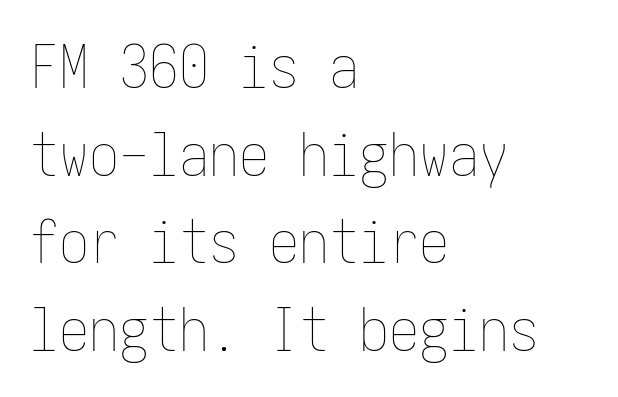
{"italic": "no", "bold": "no", "weight": "thin", "width": "condensed", "stroke_contrast": "low", "x_height": "medium", "underline": "no", "align": "left", "line_spacing": "normal", "line_spacing_ratio": 1.46, "letter_spacing": "normal", "letter_spacing_em": 0.0, "glyph_px": 60}
